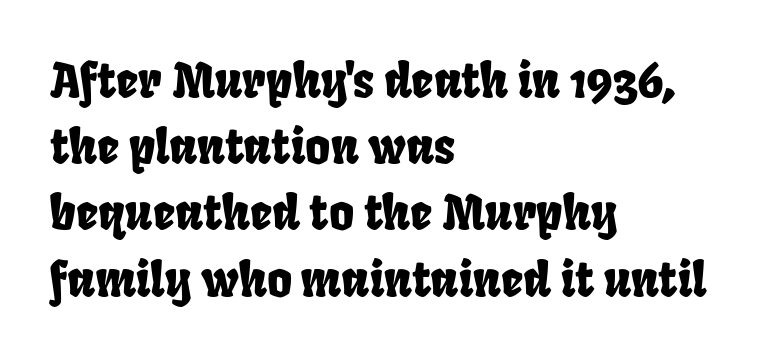
This sample has the flowing, uneven cadence of proportional lettering. The passage is arranged the way most books set body copy — flush left. The block of text has a typical density, with ordinary space between rows. Nope, no serifs anywhere on these letters. What stands out about the letter spacing? Nothing — it is the standard amount. Underline: absent.
